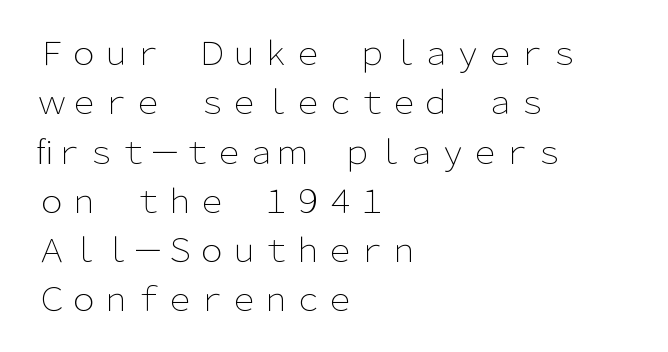
{"serif": "no", "italic": "no", "bold": "no", "weight": "light", "width": "normal", "stroke_contrast": "low", "x_height": "medium", "monospaced": "no", "underline": "no", "align": "left", "line_spacing": "normal", "line_spacing_ratio": 1.54, "letter_spacing": "normal", "letter_spacing_em": 0.0, "glyph_px": 32}
